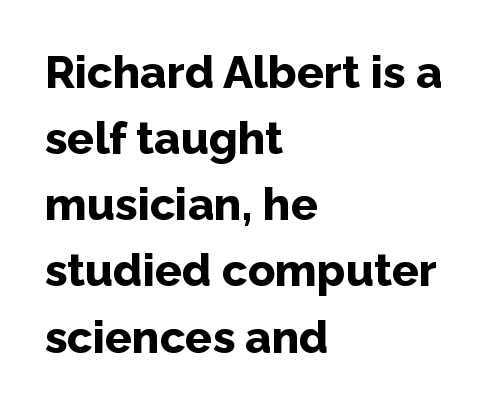
{"serif": "no", "italic": "no", "bold": "yes", "weight": "bold", "width": "normal", "stroke_contrast": "low", "x_height": "medium", "monospaced": "no", "underline": "no", "align": "left", "line_spacing": "normal", "line_spacing_ratio": 1.47, "letter_spacing": "normal", "letter_spacing_em": 0.0, "glyph_px": 45}
